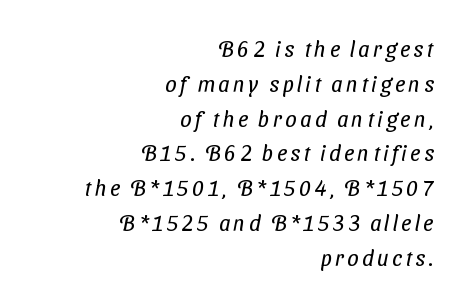
The words here are not underlined. In terms of leading, this rendering sits right in the middle. Every row of glyphs terminates at an identical x-position on the right. Is this a heavy cut? Hardly; it is regular or lighter.
